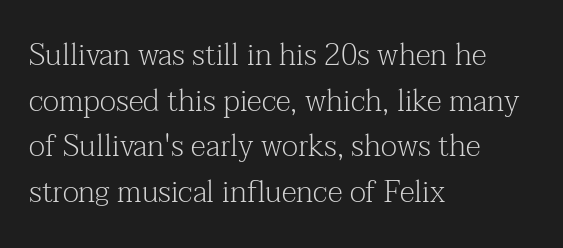
The image shows 30 px light serif type, upright; set left-aligned, normal line spacing (1.52x), normal letter spacing, not underlined; medium stroke contrast and a medium x-height.
